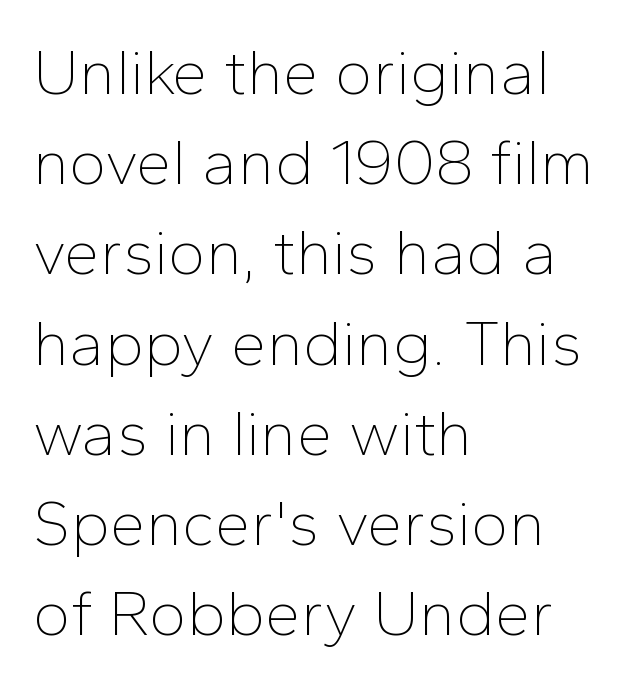
The image shows 64 px thin sans-serif type, upright; set left-aligned, normal line spacing (1.41x), normal letter spacing, not underlined; low stroke contrast and a medium x-height.
